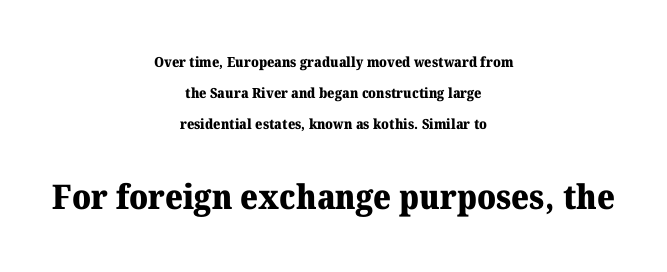
Q: Is the text bold? A: Yes.
Q: Is the text italic (slanted)? A: No, it is upright.
Q: Is the typeface a serif or a sans-serif typeface? A: Serif.
Q: Is the text underlined? A: No.
Q: How is the paragraph aligned? A: Centered.
Q: Is the spacing between letters normal or unusually wide? A: Normal.
Q: Is the spacing between lines tight, normal or loose? A: Loose.
Q: Which block of text is set in a larger size, the first (top) or the second (bottom)? A: The second (bottom) one.
Q: Width (condensed, normal, or wide)? A: Normal.
Q: Stroke contrast? A: Medium.
Q: x-height? A: Medium.
Q: Monospaced? A: No.
